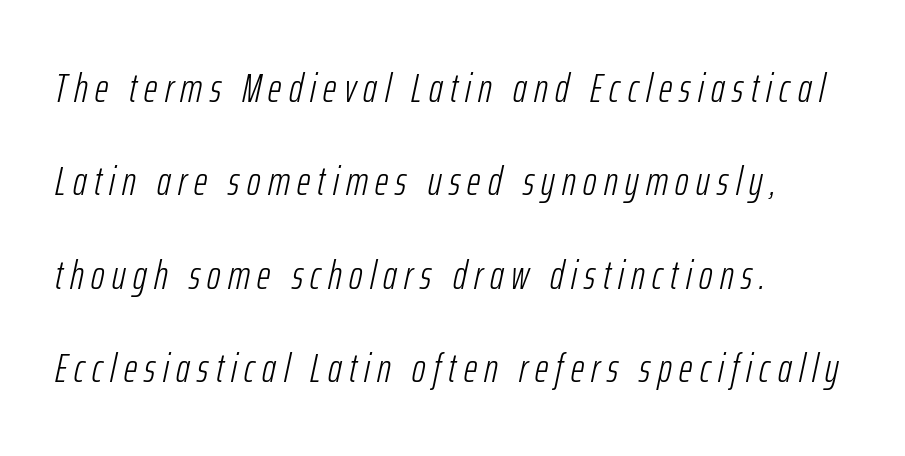
{"italic": "yes", "lean": "right", "slant_degrees": 12, "bold": "no", "weight": "light", "width": "condensed", "stroke_contrast": "low", "x_height": "medium", "monospaced": "no", "underline": "no", "align": "left", "line_spacing": "loose", "line_spacing_ratio": 2.28, "glyph_px": 41}
